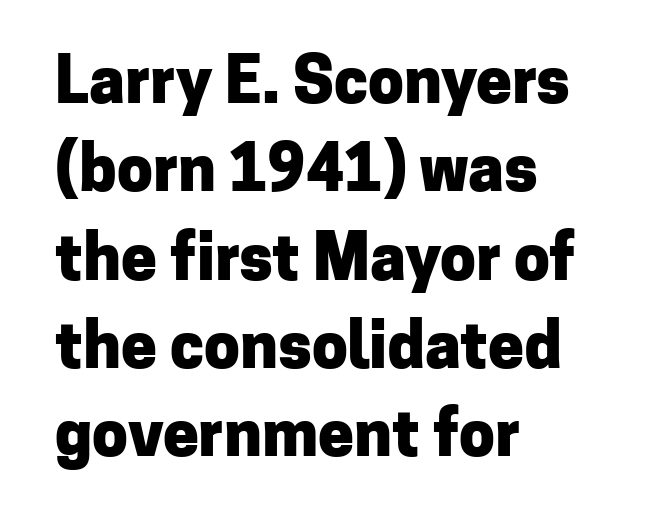
In CSS terms this would be text-align: left. This is sans-serif lettering, the kind often seen on screens and signage. Italic? Not at all — the glyphs are vertical. This rendering leaves character spacing at its baseline value. The strokes are fattened all the way to bold. Regular leading.
